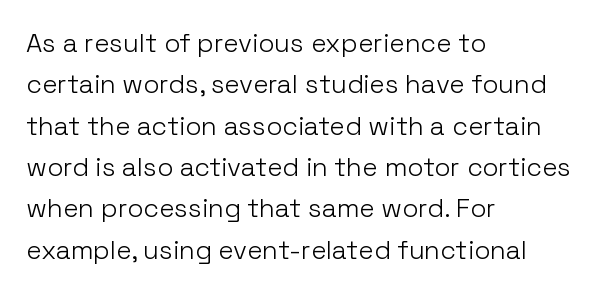
Each stroke keeps to a modest, everyday thickness or less. Whoever set this chose a conventional vertical rhythm. Caption: multi-line text, flush left, ragged right. Underlining? Definitely not there.
